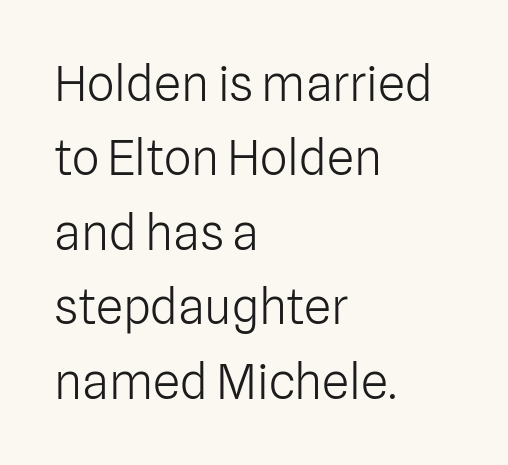
The image shows 49 px light sans-serif type, upright; set left-aligned, normal line spacing (1.52x), normal letter spacing, not underlined; low stroke contrast and a medium x-height.
